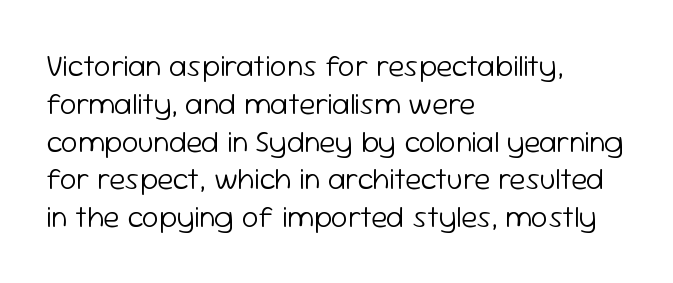
The foot of each line stays bare and open. Stroke thickness stays within the range of a standard reading face or lighter. Does the leading feel generous? No, just average. Here the designer chose a conventional face with non-uniform glyph widths.
